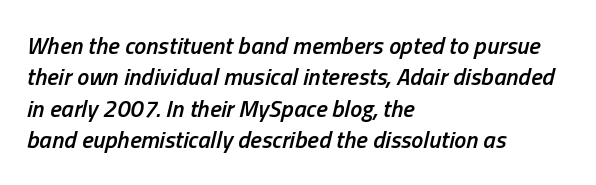
Q: Is the text bold? A: Semi-bold.
Q: Is the text italic (slanted)? A: Yes, it leans right by about 13 degrees.
Q: Is the text underlined? A: No.
Q: How is the paragraph aligned? A: Left-aligned.
Q: Is the spacing between letters normal or unusually wide? A: Normal.
Q: Is the spacing between lines tight, normal or loose? A: Normal.
